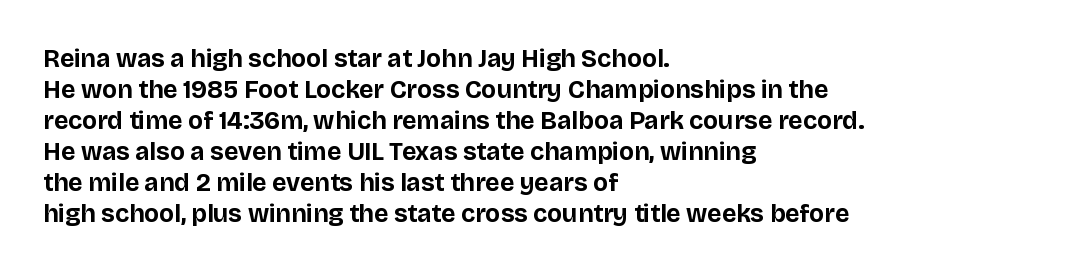
You'd pick this weight for a headline — it's a proper bold. Upright lettering throughout. Nothing unusual about the tracking: characters are spaced as the font intends. Check the space under the baseline: it is left empty.
